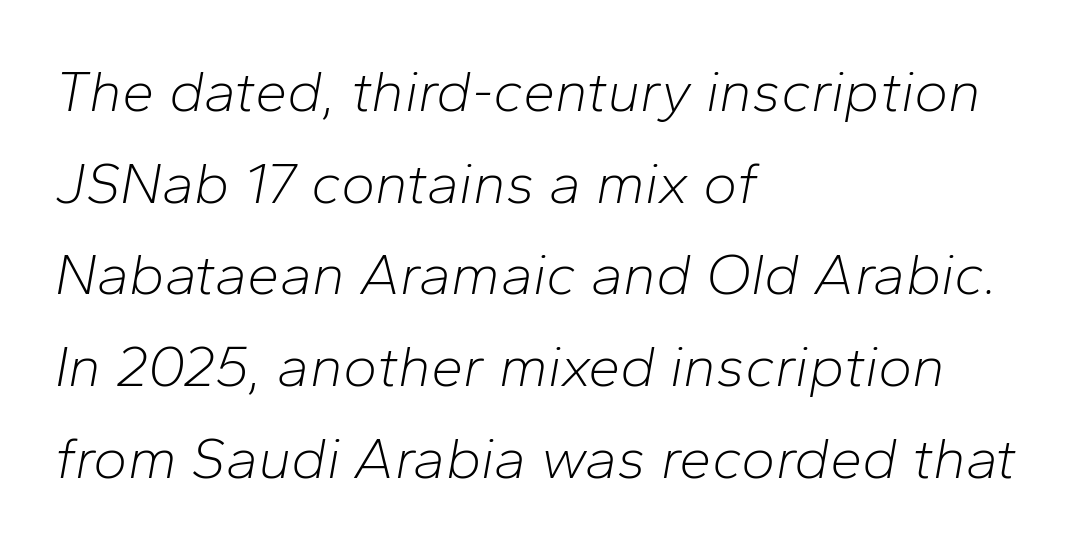
{"italic": "yes", "lean": "right", "slant_degrees": 10, "bold": "no", "weight": "light", "width": "normal", "stroke_contrast": "low", "x_height": "medium", "monospaced": "no", "underline": "no", "align": "left", "line_spacing": "normal", "line_spacing_ratio": 1.58, "letter_spacing": "normal", "letter_spacing_em": 0.0, "glyph_px": 58}
